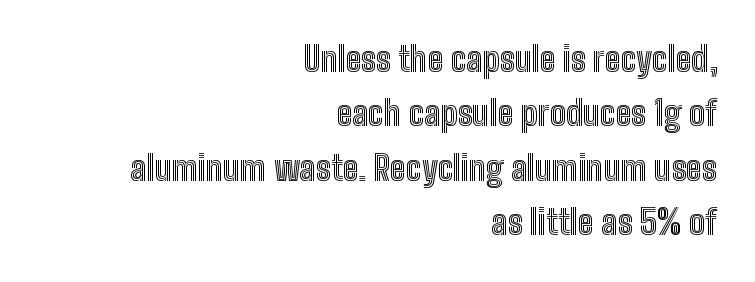
Q: Is the text italic (slanted)? A: No, it is upright.
Q: Is the text underlined? A: No.
Q: How is the paragraph aligned? A: Right-aligned.
Q: Is the spacing between letters normal or unusually wide? A: Normal.
Q: Is the spacing between lines tight, normal or loose? A: Normal.
Q: Width (condensed, normal, or wide)? A: Condensed.
Q: x-height? A: Medium.
Q: Monospaced? A: No.
